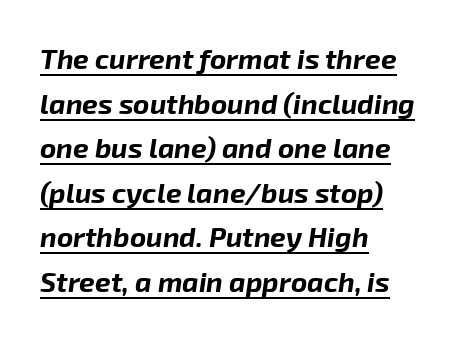
{"italic": "yes", "lean": "right", "slant_degrees": 8, "bold": "yes", "weight": "bold", "width": "normal", "stroke_contrast": "low", "x_height": "medium", "monospaced": "no", "underline": "yes", "align": "left", "line_spacing": "normal", "line_spacing_ratio": 1.59, "letter_spacing": "normal", "letter_spacing_em": 0.0, "glyph_px": 28}
